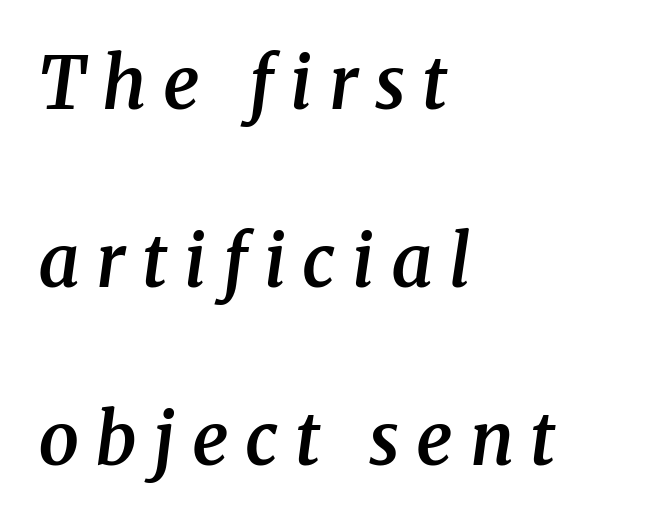
Q: Is the text bold? A: Semi-bold.
Q: Is the text italic (slanted)? A: Yes, it leans right by about 8 degrees.
Q: Is the typeface a serif or a sans-serif typeface? A: Serif.
Q: Is the text underlined? A: No.
Q: How is the paragraph aligned? A: Left-aligned.
Q: Is the spacing between letters normal or unusually wide? A: Unusually wide.
Q: Is the spacing between lines tight, normal or loose? A: Loose.
Q: Width (condensed, normal, or wide)? A: Normal.
Q: Stroke contrast? A: Medium.
Q: x-height? A: Medium.
Q: Monospaced? A: No.
